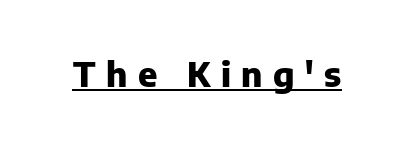
Type style note: lacks serifs. Caption: lettering with a line underneath. Characters remain perfectly vertical along every line. Display-style spreading of the glyphs; the letterfit is very open. Summary of weight: heavy, a full bold.
